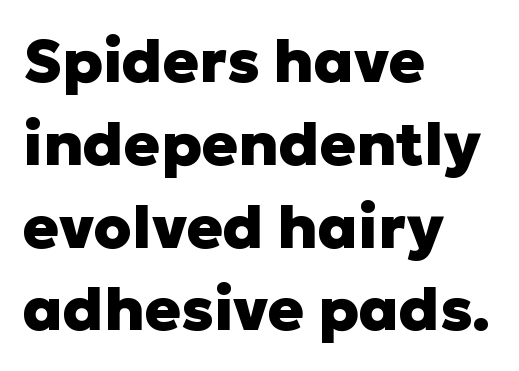
Note the varied advance widths — an 'i' is clearly narrower than an 'm'. A bare baseline throughout the passage. Nope, not italic — everything's standing straight. Whoever set this chose a conventional vertical rhythm. The letters carry no serifs — their stems end cleanly without finishing strokes.
